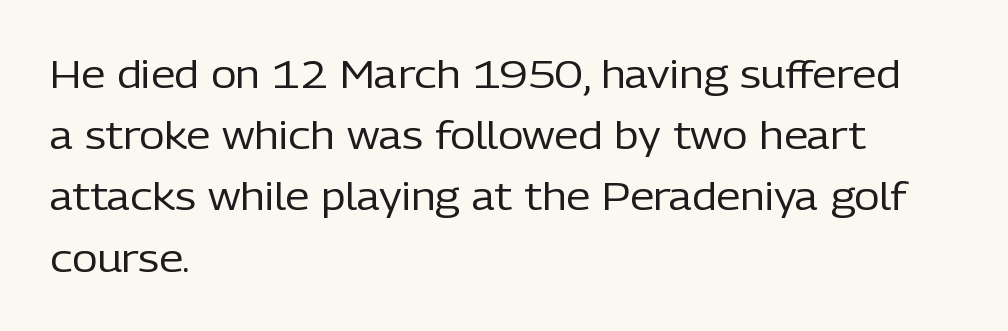
Q: Is the text bold? A: No.
Q: Is the text italic (slanted)? A: No, it is upright.
Q: Is the typeface a serif or a sans-serif typeface? A: Sans-serif.
Q: Is the text underlined? A: No.
Q: How is the paragraph aligned? A: Left-aligned.
Q: Is the spacing between letters normal or unusually wide? A: Normal.
Q: Is the spacing between lines tight, normal or loose? A: Normal.
Q: Width (condensed, normal, or wide)? A: Normal.
Q: Stroke contrast? A: Low.
Q: x-height? A: Medium.
Q: Monospaced? A: No.
